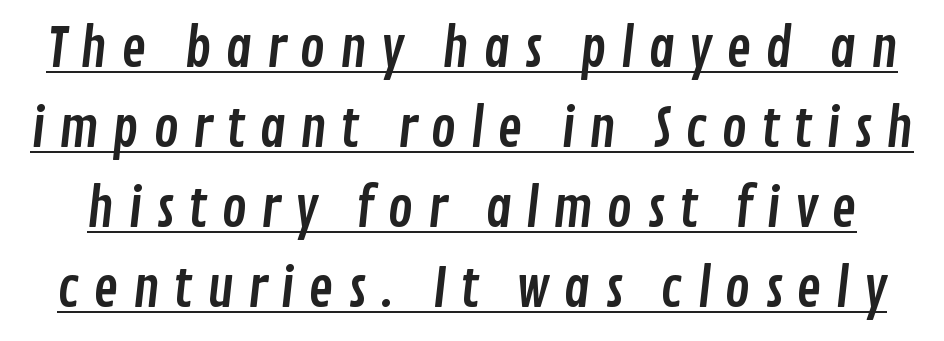
Q: Is the typeface a serif or a sans-serif typeface? A: Sans-serif.
Q: Is the text underlined? A: Yes.
Q: Is the spacing between letters normal or unusually wide? A: Unusually wide.
Q: Is the spacing between lines tight, normal or loose? A: Normal.
Q: Width (condensed, normal, or wide)? A: Condensed.
Q: Stroke contrast? A: Low.
Q: x-height? A: Medium.
Q: Monospaced? A: No.
